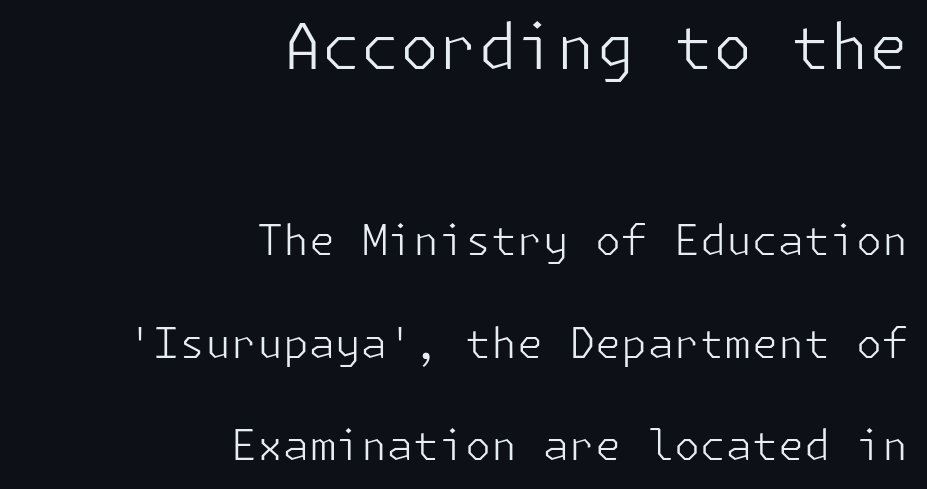
Q: Is the text bold? A: No.
Q: Is the text italic (slanted)? A: No, it is upright.
Q: Is the typeface a serif or a sans-serif typeface? A: Sans-serif.
Q: Is the text underlined? A: No.
Q: How is the paragraph aligned? A: Right-aligned.
Q: Is the spacing between letters normal or unusually wide? A: Normal.
Q: Is the spacing between lines tight, normal or loose? A: Loose.
Q: Which block of text is set in a larger size, the first (top) or the second (bottom)? A: The first (top) one.
Q: Width (condensed, normal, or wide)? A: Normal.
Q: Stroke contrast? A: Low.
Q: x-height? A: Medium.
